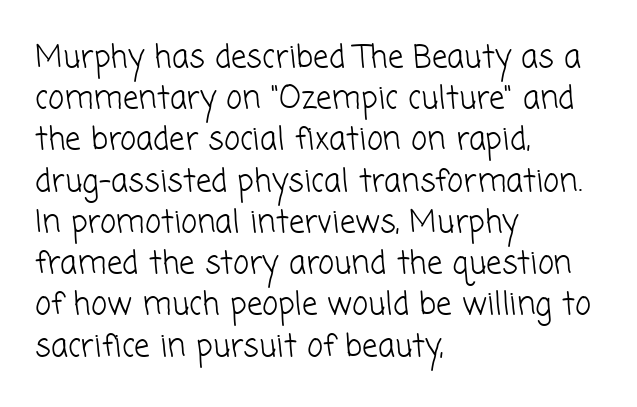
The image shows 31 px light sans-serif type; set left-aligned, normal line spacing (1.33x), normal letter spacing, not underlined; low stroke contrast and a medium x-height.
